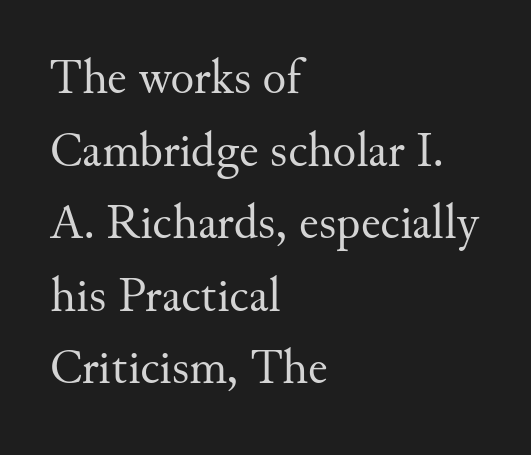
Q: Is the text bold? A: No.
Q: Is the text italic (slanted)? A: No, it is upright.
Q: Is the typeface a serif or a sans-serif typeface? A: Serif.
Q: Is the text underlined? A: No.
Q: How is the paragraph aligned? A: Left-aligned.
Q: Is the spacing between letters normal or unusually wide? A: Normal.
Q: Is the spacing between lines tight, normal or loose? A: Normal.
Q: Width (condensed, normal, or wide)? A: Normal.
Q: Stroke contrast? A: Medium.
Q: x-height? A: Small.
Q: Monospaced? A: No.
